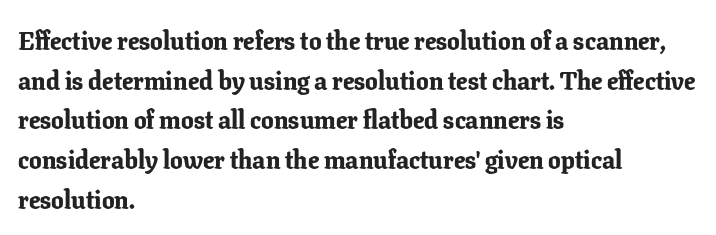
{"italic": "no", "bold": "yes", "underline": "no", "align": "left", "line_spacing": "normal", "line_spacing_ratio": 1.59, "letter_spacing": "normal", "letter_spacing_em": 0.0, "glyph_px": 25}
